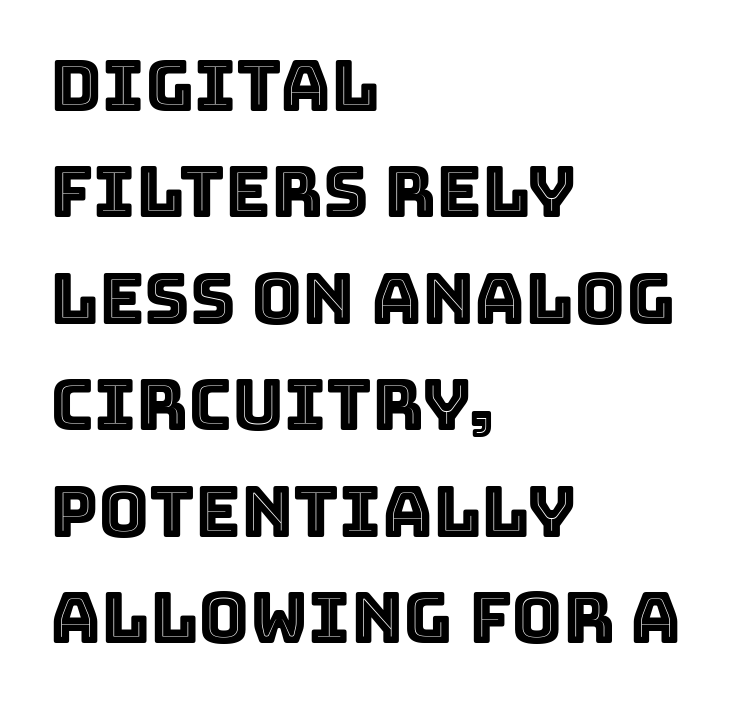
Q: Is the text italic (slanted)? A: No, it is upright.
Q: Is the text underlined? A: No.
Q: How is the paragraph aligned? A: Left-aligned.
Q: Is the spacing between letters normal or unusually wide? A: Normal.
Q: Is the spacing between lines tight, normal or loose? A: Normal.
Q: Width (condensed, normal, or wide)? A: Normal.
Q: x-height? A: Large.
Q: Monospaced? A: No.
